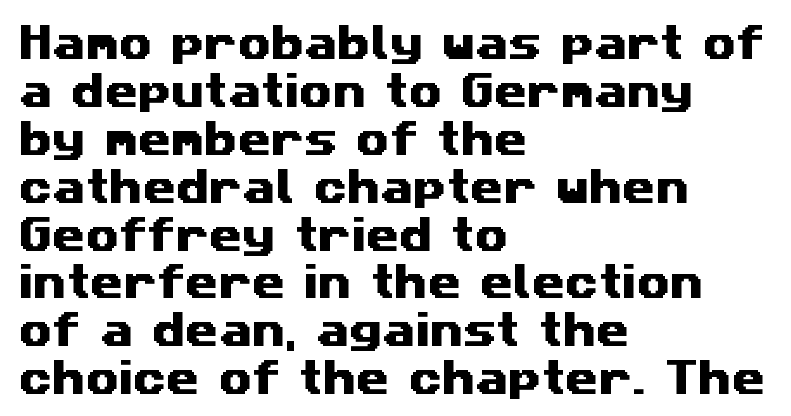
Line starts are locked; line ends wander. Inter-character spacing is left at the font's built-in metrics. If you measured baseline to baseline, you'd find a middling distance. The letters carry no serifs — their stems end cleanly without finishing strokes.
